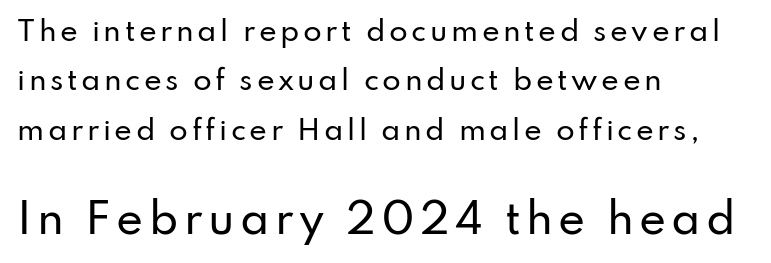
{"serif": "no", "italic": "no", "width": "normal", "stroke_contrast": "low", "x_height": "small", "monospaced": "no", "underline": "no", "align": "left", "line_spacing_ratio": 1.83, "larger_block": "second", "size_ratio": 1.52, "glyph_px": 41}
